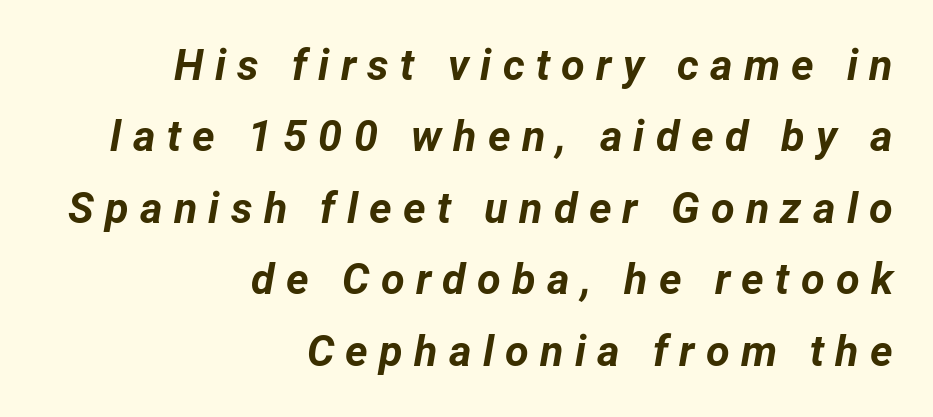
{"italic": "yes", "lean": "right", "slant_degrees": 12, "bold": "yes", "weight": "bold", "width": "normal", "stroke_contrast": "low", "x_height": "medium", "monospaced": "no", "underline": "no", "align": "right", "line_spacing": "normal", "line_spacing_ratio": 1.66, "letter_spacing": "wide", "letter_spacing_em": 0.26, "glyph_px": 43}
